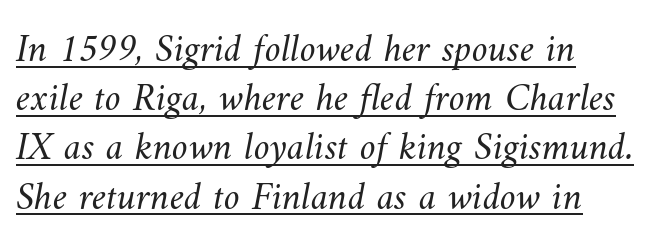
Q: Is the text bold? A: No.
Q: Is the text underlined? A: Yes.
Q: How is the paragraph aligned? A: Left-aligned.
Q: Is the spacing between letters normal or unusually wide? A: Normal.
Q: Width (condensed, normal, or wide)? A: Normal.
Q: Stroke contrast? A: Medium.
Q: x-height? A: Small.
Q: Monospaced? A: No.
